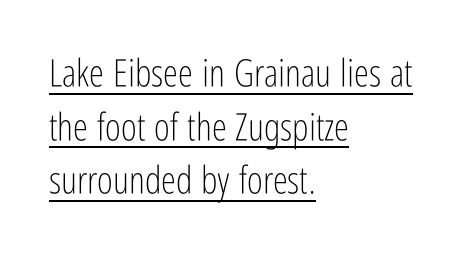
The image shows 38 px light, condensed sans-serif type, upright; set left-aligned, normal line spacing (1.41x), normal letter spacing, underlined; low stroke contrast and a medium x-height.
